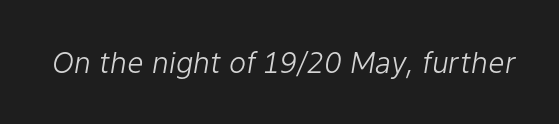
The image shows 29 px light type, italic (leaning right); set normal letter spacing, not underlined; low stroke contrast and a medium x-height.
